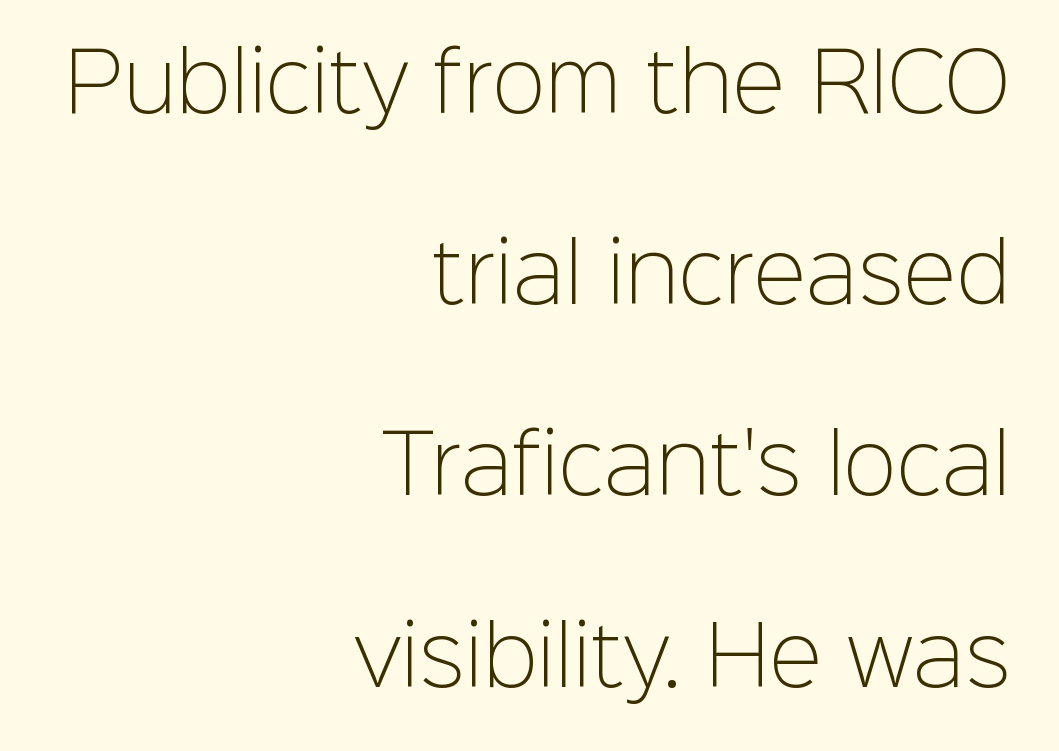
The image shows 80 px light sans-serif type, upright; set right-aligned, loose line spacing (2.39x), normal letter spacing, not underlined; low stroke contrast and a medium x-height.
